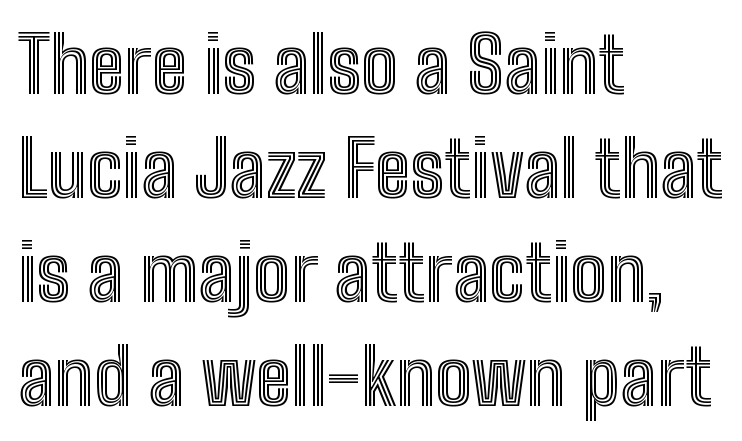
The image shows 77 px condensed type, upright; set left-aligned, normal line spacing (1.35x), normal letter spacing, not underlined; a medium x-height.
